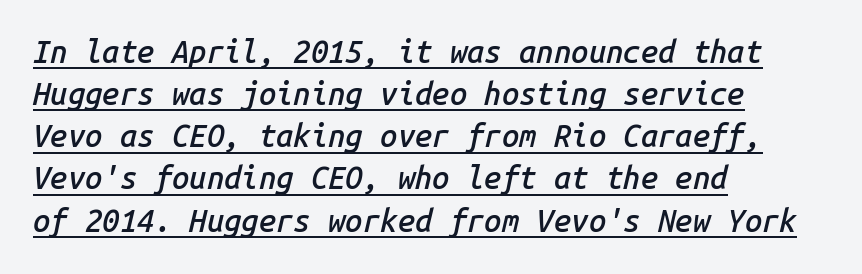
The line texture is even and compact thanks to regular tracking. These lines are rendered in a fixed-pitch font. This sample keeps an unexceptional amount of space between lines. Is the type slanted? Yes — the strokes lean at a clear angle. Look at the stroke-to-counter ratio: somewhat heavy, a semibold. A continuous stroke trails under the words, as in a hyperlink.
